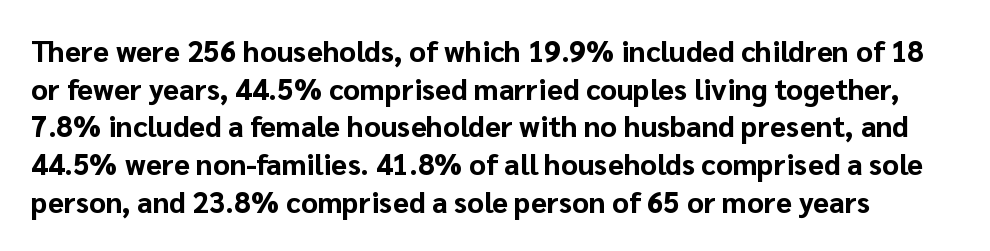
{"serif": "no", "italic": "no", "bold": "yes", "weight": "bold", "width": "normal", "stroke_contrast": "low", "x_height": "medium", "monospaced": "no", "underline": "no", "line_spacing": "normal", "line_spacing_ratio": 1.3, "letter_spacing": "normal", "letter_spacing_em": 0.0, "glyph_px": 29}
